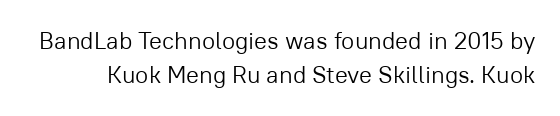
{"italic": "no", "bold": "no", "underline": "no", "line_spacing": "normal", "line_spacing_ratio": 1.42, "letter_spacing": "normal", "letter_spacing_em": 0.0, "glyph_px": 24}
